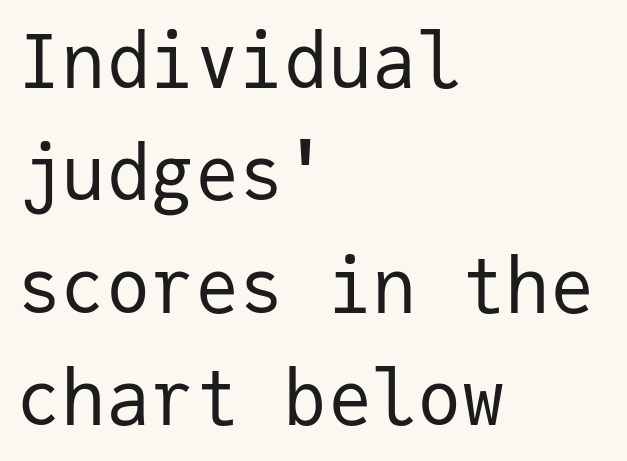
{"serif": "no", "italic": "no", "bold": "no", "weight": "regular", "width": "normal", "stroke_contrast": "low", "x_height": "medium", "monospaced": "yes", "underline": "no", "align": "left", "line_spacing": "normal", "line_spacing_ratio": 1.52, "letter_spacing": "normal", "letter_spacing_em": 0.0, "glyph_px": 74}
